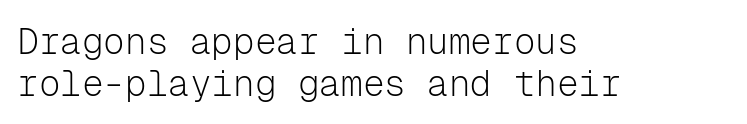
{"serif": "no", "italic": "no", "bold": "no", "weight": "light", "width": "normal", "stroke_contrast": "low", "x_height": "medium", "monospaced": "yes", "underline": "no", "align": "left", "line_spacing_ratio": 1.16, "letter_spacing": "normal", "letter_spacing_em": 0.0, "glyph_px": 36}
